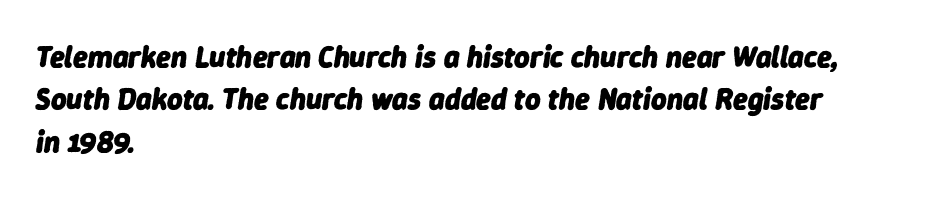
{"italic": "yes", "lean": "right", "slant_degrees": 9, "bold": "yes", "weight": "heavy", "width": "normal", "stroke_contrast": "low", "x_height": "medium", "monospaced": "no", "underline": "no", "align": "left", "line_spacing": "normal", "line_spacing_ratio": 1.41, "letter_spacing": "normal", "letter_spacing_em": 0.0, "glyph_px": 30}
